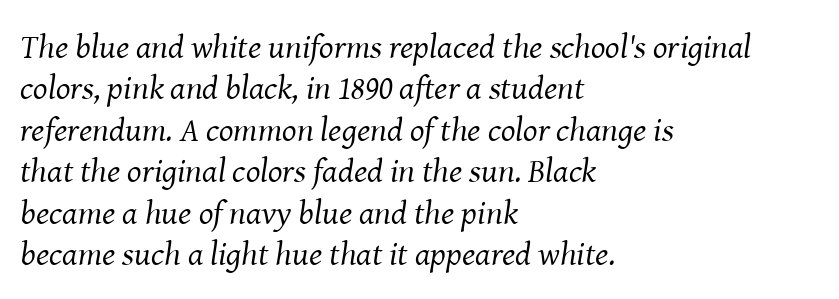
Q: Is the text bold? A: No.
Q: Is the text italic (slanted)? A: Yes, it leans right by about 8 degrees.
Q: Is the typeface a serif or a sans-serif typeface? A: Serif.
Q: Is the text underlined? A: No.
Q: How is the paragraph aligned? A: Left-aligned.
Q: Is the spacing between letters normal or unusually wide? A: Normal.
Q: Width (condensed, normal, or wide)? A: Normal.
Q: Stroke contrast? A: Medium.
Q: x-height? A: Medium.
Q: Monospaced? A: No.
